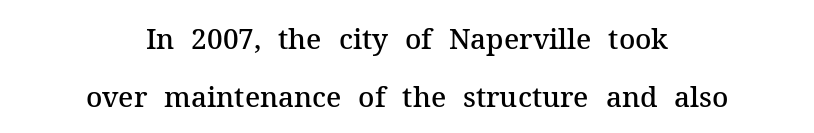
The image shows 28 px semibold serif type, upright; set centered, loose line spacing (2.08x), normal letter spacing, not underlined; medium stroke contrast and a medium x-height.
